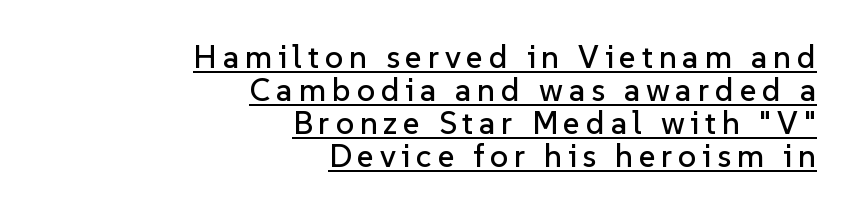
{"serif": "no", "italic": "no", "width": "normal", "stroke_contrast": "low", "x_height": "medium", "monospaced": "no", "underline": "yes", "align": "right", "line_spacing": "tight", "line_spacing_ratio": 1.03, "glyph_px": 32}
